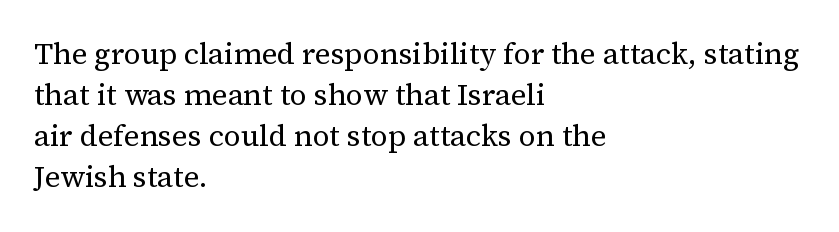
Q: Is the text bold? A: No.
Q: Is the text italic (slanted)? A: No, it is upright.
Q: Is the typeface a serif or a sans-serif typeface? A: Serif.
Q: Is the text underlined? A: No.
Q: How is the paragraph aligned? A: Left-aligned.
Q: Is the spacing between letters normal or unusually wide? A: Normal.
Q: Is the spacing between lines tight, normal or loose? A: Normal.
Q: Width (condensed, normal, or wide)? A: Normal.
Q: Stroke contrast? A: Medium.
Q: x-height? A: Medium.
Q: Monospaced? A: No.
